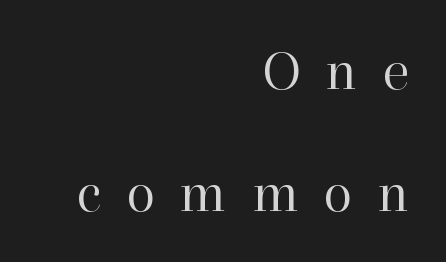
One-word summary of the alignment: right. Nobody drew a line under any word here. The specimen reads as upright at a glance. The passage shown stacks its lines with a broad gap.
